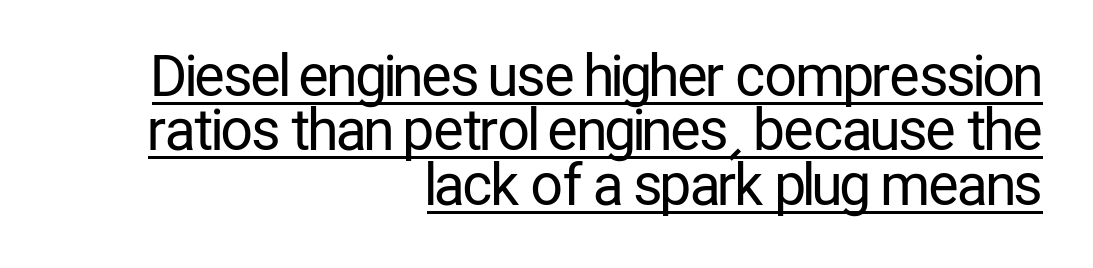
Q: Is the text bold? A: No.
Q: Is the text italic (slanted)? A: No, it is upright.
Q: Is the typeface a serif or a sans-serif typeface? A: Sans-serif.
Q: Is the text underlined? A: Yes.
Q: How is the paragraph aligned? A: Right-aligned.
Q: Is the spacing between letters normal or unusually wide? A: Normal.
Q: Is the spacing between lines tight, normal or loose? A: Tight.
Q: Width (condensed, normal, or wide)? A: Condensed.
Q: Stroke contrast? A: Low.
Q: x-height? A: Medium.
Q: Monospaced? A: No.
